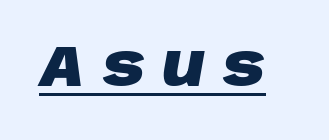
The image shows 59 px heavy type, italic (leaning right); set unusually wide letter spacing (+0.3 em), underlined; low stroke contrast and a large x-height.
